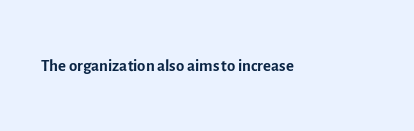
{"italic": "no", "bold": "no", "underline": "no", "letter_spacing": "normal", "letter_spacing_em": 0.0, "glyph_px": 24}
